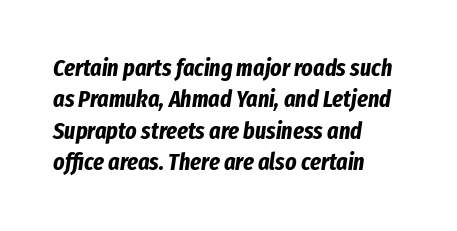
The image shows 24 px bold type, italic (leaning right); set left-aligned, normal line spacing (1.31x), normal letter spacing, not underlined.
